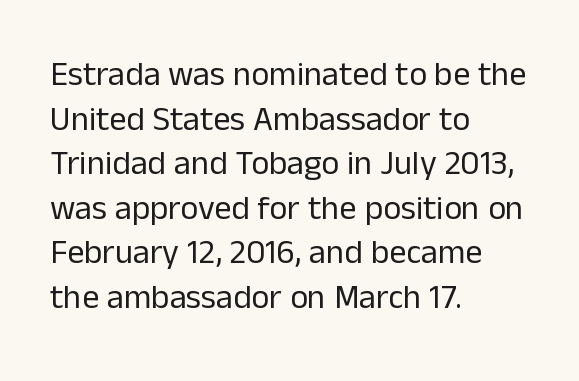
Unlike a traditional serif, this face leaves its strokes unadorned. This is roman type, the default non-slanted kind. Leading matches the norm, producing a regular column. Compared with a typical body face, this is equally light or lighter still. Is this a fixed-width face? No — the glyphs have proportional, varying widths.
